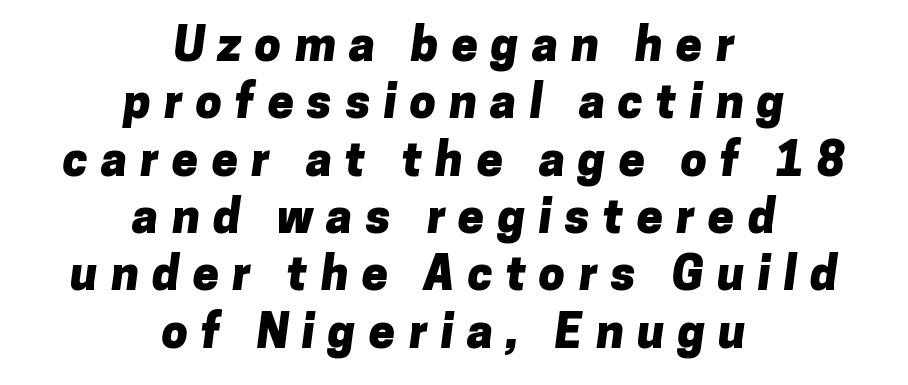
Does the type have serifs? No, each stem ends abruptly. Is the block centered? Yes — each line is placed symmetrically about the middle. A typesetter would call this proportional, since set widths differ per character. On the weight axis this lands at bold, roughly 700.
